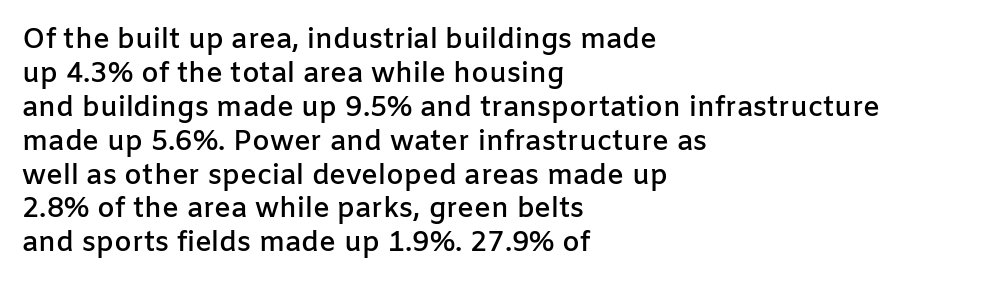
The image shows 28 px semibold sans-serif type, upright; set left-aligned, line spacing 1.21x, normal letter spacing, not underlined; low stroke contrast and a medium x-height.
